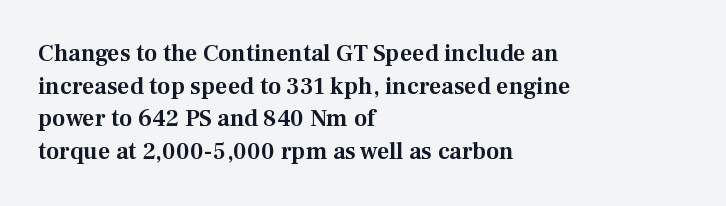
Q: Is the text italic (slanted)? A: No, it is upright.
Q: Is the text underlined? A: No.
Q: How is the paragraph aligned? A: Left-aligned.
Q: Is the spacing between letters normal or unusually wide? A: Normal.
Q: Is the spacing between lines tight, normal or loose? A: Normal.
